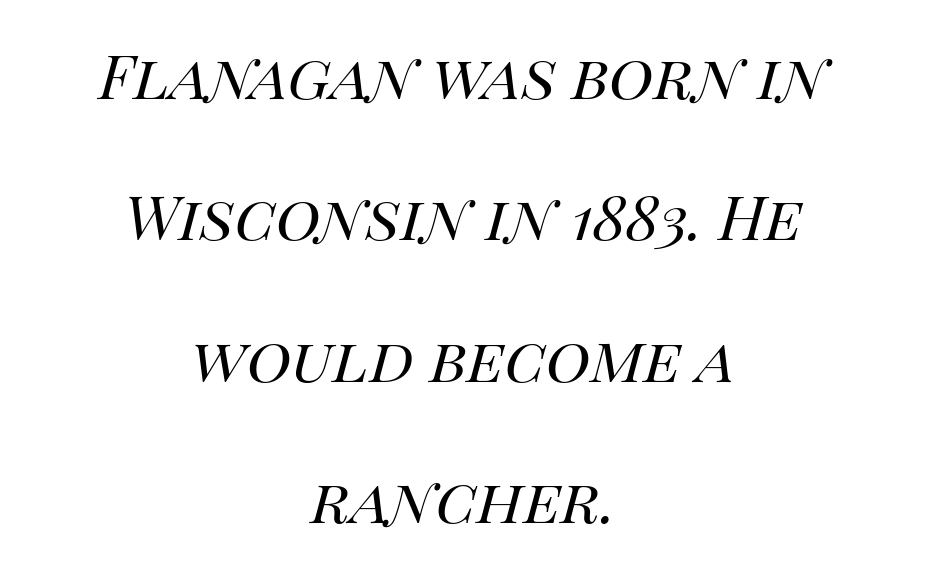
{"italic": "yes", "lean": "right", "slant_degrees": 14, "bold": "no", "weight": "regular", "width": "normal", "stroke_contrast": "high", "x_height": "large", "monospaced": "no", "underline": "no", "align": "center", "line_spacing_ratio": 1.86, "letter_spacing": "normal", "letter_spacing_em": 0.0, "glyph_px": 76}
